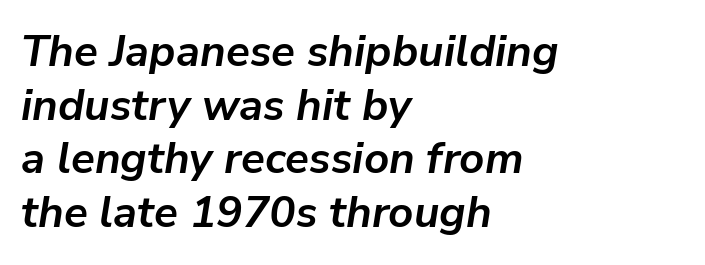
{"italic": "yes", "lean": "right", "slant_degrees": 9, "bold": "yes", "weight": "semibold", "width": "normal", "stroke_contrast": "low", "x_height": "medium", "monospaced": "no", "underline": "no", "align": "left", "line_spacing_ratio": 1.22, "letter_spacing": "normal", "letter_spacing_em": 0.0, "glyph_px": 44}
